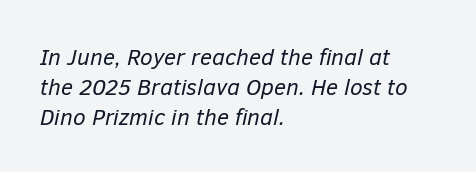
Q: Is the text bold? A: No.
Q: Is the text italic (slanted)? A: Yes, it leans right by about 12 degrees.
Q: Is the text underlined? A: No.
Q: How is the paragraph aligned? A: Left-aligned.
Q: Is the spacing between letters normal or unusually wide? A: Normal.
Q: Is the spacing between lines tight, normal or loose? A: Normal.
